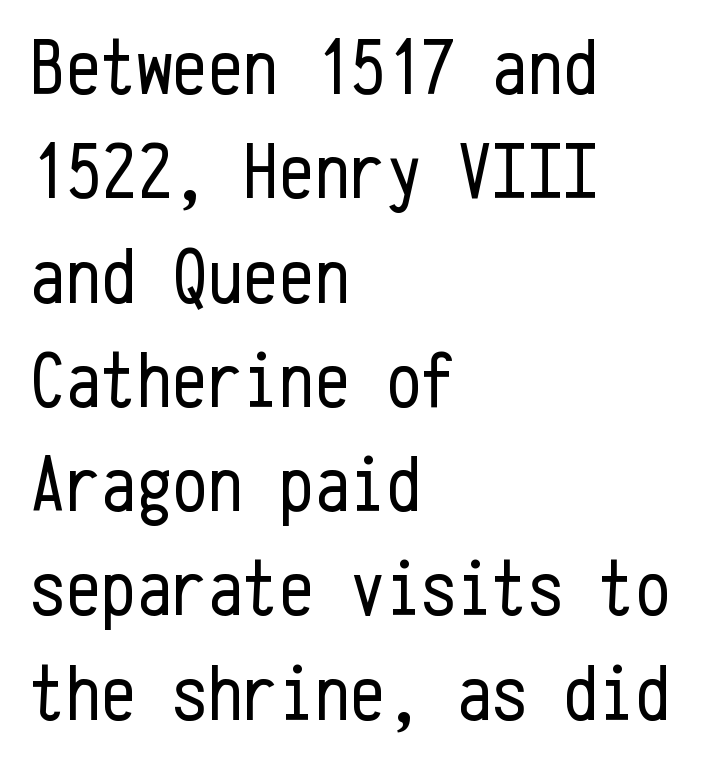
Q: Is the text bold? A: No.
Q: Is the text italic (slanted)? A: No, it is upright.
Q: Is the typeface a serif or a sans-serif typeface? A: Sans-serif.
Q: Is the text underlined? A: No.
Q: How is the paragraph aligned? A: Left-aligned.
Q: Is the spacing between letters normal or unusually wide? A: Normal.
Q: Is the spacing between lines tight, normal or loose? A: Normal.
Q: Width (condensed, normal, or wide)? A: Condensed.
Q: Stroke contrast? A: Low.
Q: x-height? A: Medium.
Q: Monospaced? A: Yes.
